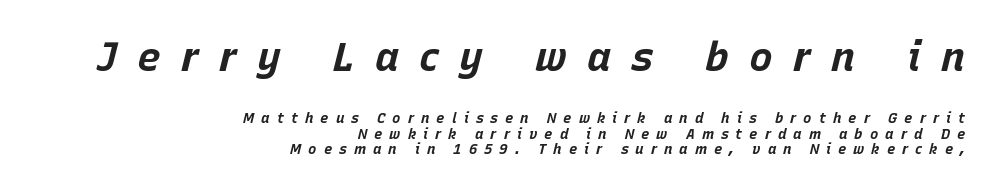
{"italic": "yes", "lean": "right", "slant_degrees": 15, "bold": "yes", "weight": "bold", "width": "normal", "stroke_contrast": "low", "x_height": "large", "monospaced": "no", "underline": "no", "align": "right", "line_spacing": "tight", "line_spacing_ratio": 1.11, "letter_spacing": "wide", "letter_spacing_em": 0.5, "larger_block": "first", "size_ratio": 2.86, "glyph_px": 40}
